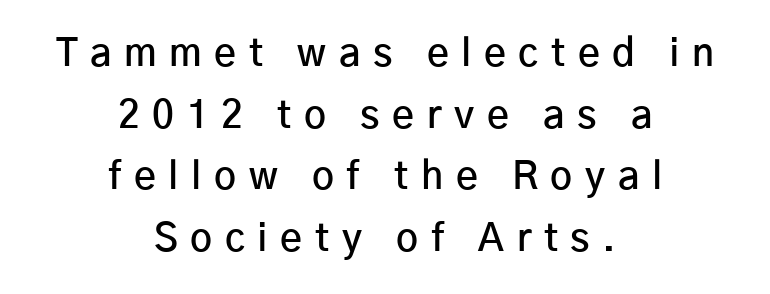
Q: Is the text bold? A: Semi-bold.
Q: Is the text italic (slanted)? A: No, it is upright.
Q: Is the typeface a serif or a sans-serif typeface? A: Sans-serif.
Q: Is the text underlined? A: No.
Q: How is the paragraph aligned? A: Centered.
Q: Is the spacing between letters normal or unusually wide? A: Unusually wide.
Q: Is the spacing between lines tight, normal or loose? A: Normal.
Q: Width (condensed, normal, or wide)? A: Normal.
Q: Stroke contrast? A: Low.
Q: x-height? A: Medium.
Q: Monospaced? A: No.
